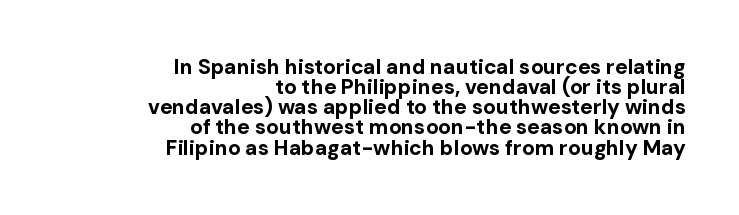
Does extra space separate the letters? No, they use regular spacing. Ascenders rise straight up at ninety degrees. Line spacing here is tight. The specimen omits any rule beneath the text block's lines. This sample is right-justified, so line beginnings fall wherever the words allow. Each glyph is drawn with heavy, bold strokes.
